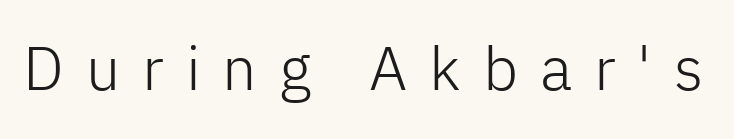
{"serif": "no", "italic": "no", "bold": "no", "weight": "light", "width": "normal", "stroke_contrast": "low", "x_height": "medium", "monospaced": "no", "underline": "no", "letter_spacing": "wide", "letter_spacing_em": 0.36, "glyph_px": 61}
